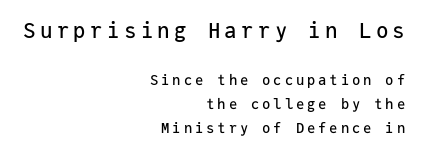
The image shows 21 px text type, upright; set right-aligned, line spacing 1.72x, unusually wide letter spacing (+0.2 em), not underlined; the first (top) block is 1.5x larger.
